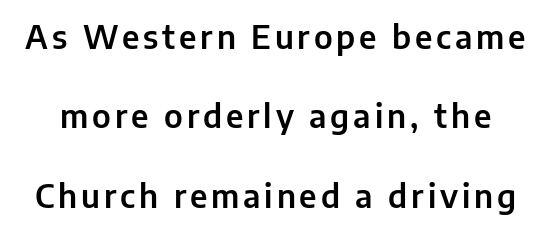
Q: Is the text italic (slanted)? A: No, it is upright.
Q: Is the typeface a serif or a sans-serif typeface? A: Sans-serif.
Q: Is the text underlined? A: No.
Q: Is the spacing between lines tight, normal or loose? A: Loose.
Q: Width (condensed, normal, or wide)? A: Normal.
Q: Stroke contrast? A: Low.
Q: x-height? A: Medium.
Q: Monospaced? A: No.
